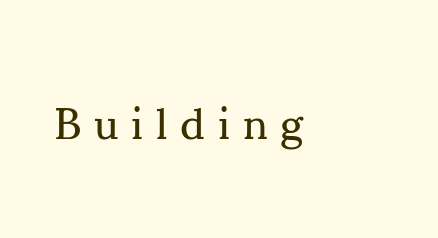
The image shows 44 px regular-weight serif type, upright; set unusually wide letter spacing (+0.29 em), not underlined; medium stroke contrast and a small x-height.
